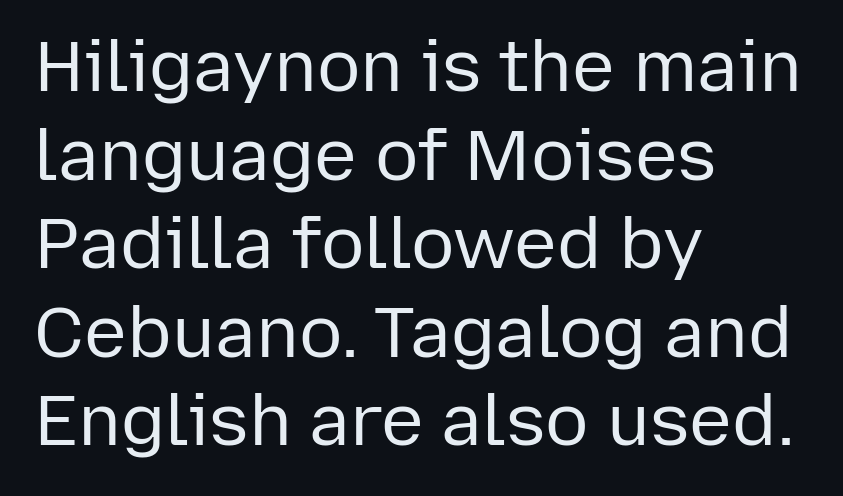
{"serif": "no", "italic": "no", "bold": "no", "weight": "regular", "width": "normal", "stroke_contrast": "low", "x_height": "medium", "monospaced": "no", "underline": "no", "align": "left", "line_spacing_ratio": 1.23, "letter_spacing": "normal", "letter_spacing_em": 0.0, "glyph_px": 72}
